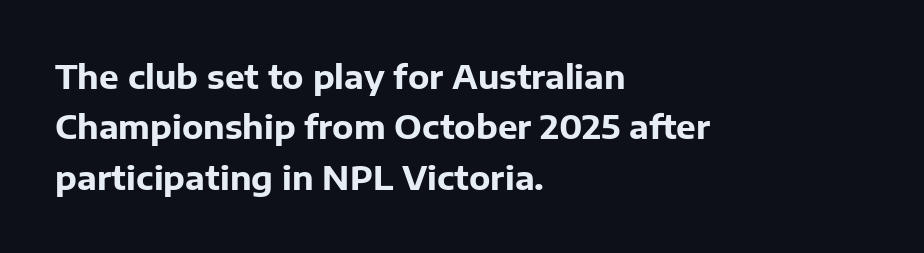
{"serif": "no", "italic": "no", "bold": "yes", "weight": "bold", "width": "normal", "stroke_contrast": "low", "x_height": "medium", "monospaced": "no", "underline": "no", "align": "left", "line_spacing": "normal", "line_spacing_ratio": 1.53, "letter_spacing": "normal", "letter_spacing_em": 0.0, "glyph_px": 33}
